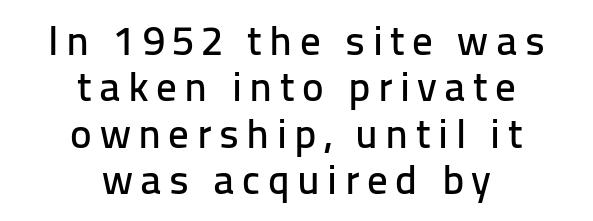
Letterform terminals end flat and unadorned throughout the passage. Glance below the letters and you will spot only blank space. Centered paragraph, ragged on both sides. Ordinary non-slanted type is in use.
